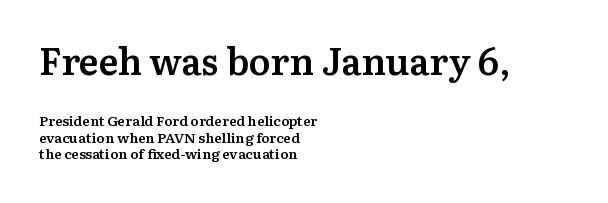
The composition opens big and finishes small. The letters carry serifs — small finishing strokes at the ends of their stems. Letters rest on an invisible, unmarked baseline. The type sits square on the baseline with zero lean. This rendering uses left alignment, leaving the right contour irregular.
